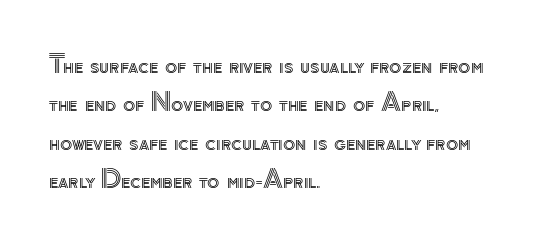
{"italic": "no", "underline": "no", "align": "left", "line_spacing": "normal", "line_spacing_ratio": 1.54, "letter_spacing": "normal", "letter_spacing_em": 0.0, "glyph_px": 25}
